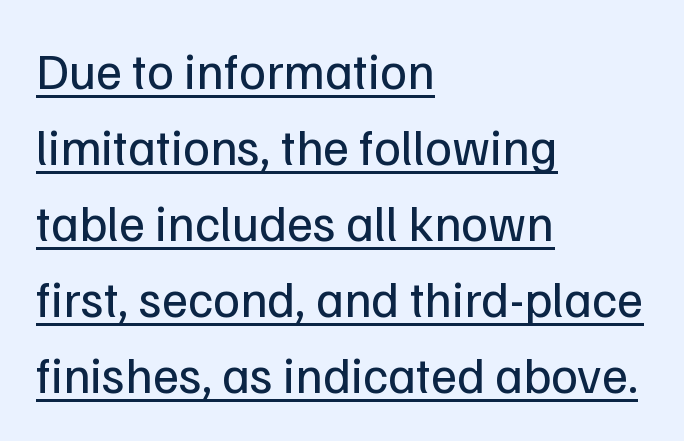
Rows of type keep a routine distance in the vertical direction. Where is the straight margin? On the left. Each letter keeps its own natural width here, so spacing adapts to shape. Unlike a traditional serif, this face leaves its strokes unadorned.
